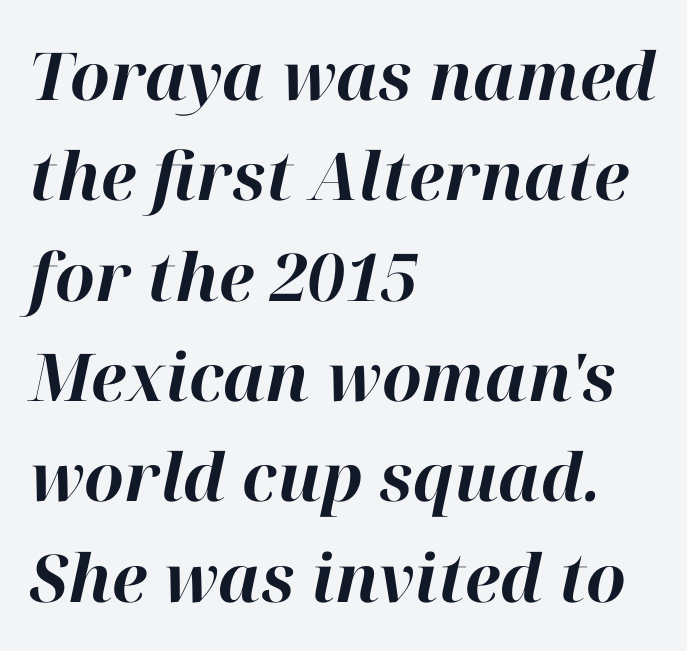
Tracking value appears to be zero — textbook default spacing. You could not count columns in this text — the font is proportionally spaced. Thick stems and heavy bowls — unmistakably bold. Casual observation: everything's shoved over to the left. Slant detected: the letters are inclined. Quick note: interline space is typical.
